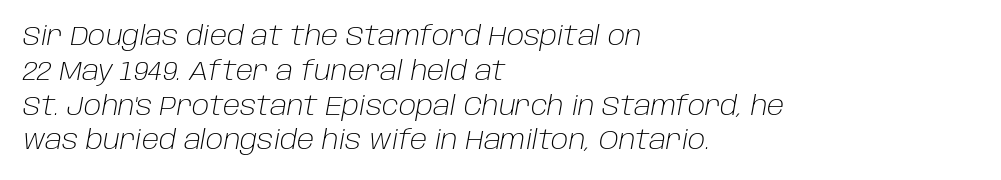
Q: Is the text bold? A: No.
Q: Is the text italic (slanted)? A: Yes, it leans right by about 10 degrees.
Q: Is the text underlined? A: No.
Q: How is the paragraph aligned? A: Left-aligned.
Q: Is the spacing between letters normal or unusually wide? A: Normal.
Q: Is the spacing between lines tight, normal or loose? A: Normal.
